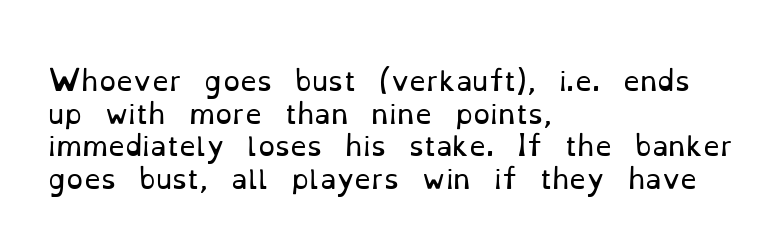
Q: Is the text bold? A: No.
Q: Is the text italic (slanted)? A: No, it is upright.
Q: Is the text underlined? A: No.
Q: How is the paragraph aligned? A: Left-aligned.
Q: Is the spacing between letters normal or unusually wide? A: Normal.
